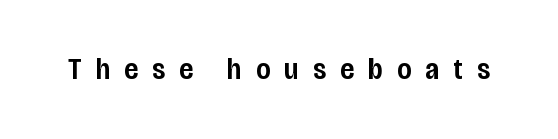
Beneath every word, the page is bare. Notice the strokes are somewhat thickened but not fully heavy: this is a semibold. No italicization has been applied; the sample stays upright. Does the type have serifs? No, each stem ends abruptly. Each letter keeps its own natural width here, so spacing adapts to shape. Observe the wide spacing: letters keep a clear distance from each other.
